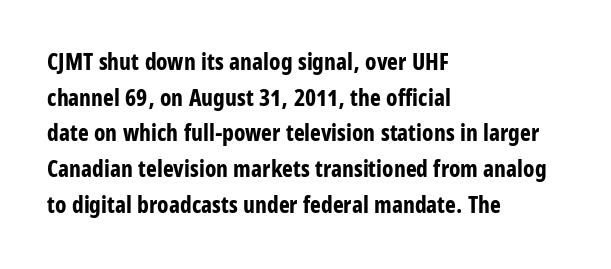
The image shows 23 px bold type, upright; set left-aligned, normal line spacing (1.55x), normal letter spacing, not underlined.
